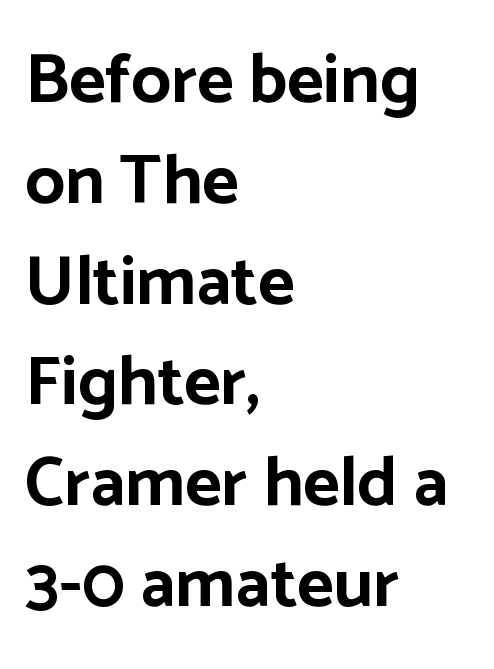
Has an underline been added? It has not. It's the straight-up-and-down kind of type. Thick stems and heavy bowls — unmistakably bold. Looks like regular typesetting: each glyph gets only the width it needs. In terms of letterspacing, this is plain default setting.
